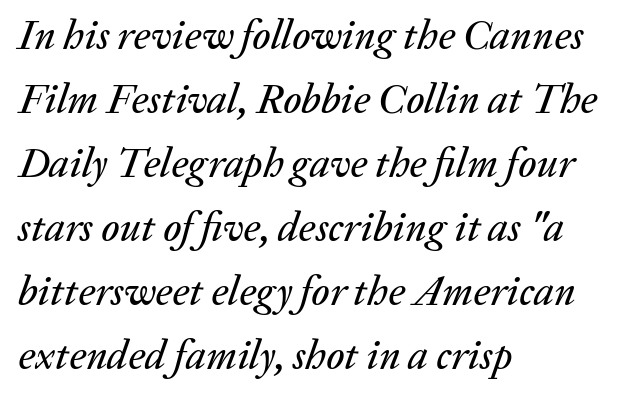
{"italic": "yes", "lean": "right", "slant_degrees": 20, "width": "normal", "stroke_contrast": "low", "x_height": "medium", "monospaced": "no", "underline": "no", "align": "left", "line_spacing": "normal", "line_spacing_ratio": 1.56, "letter_spacing": "normal", "letter_spacing_em": 0.0, "glyph_px": 41}
